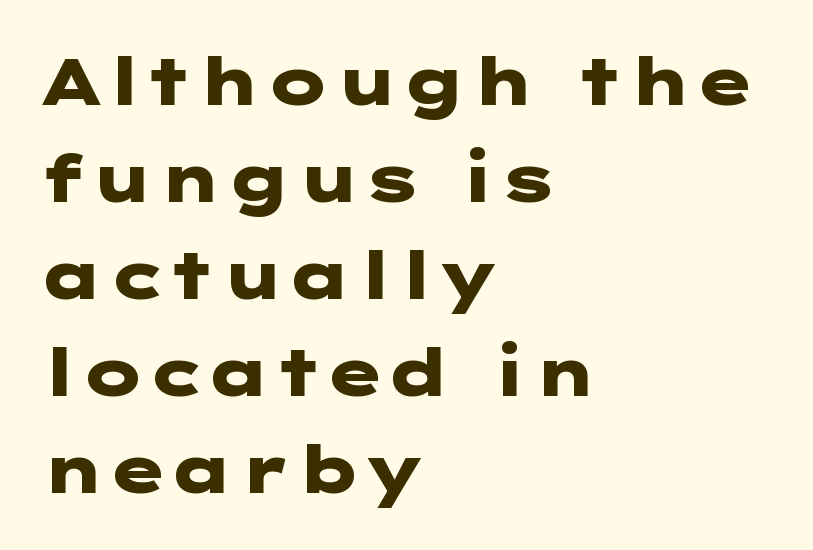
The type is set solid horizontally, with unmodified tracking. Characters remain perfectly vertical along every line. Line starts are locked; line ends wander. Check the space under the baseline: it is left empty. This is sans-serif lettering, the kind often seen on screens and signage.
